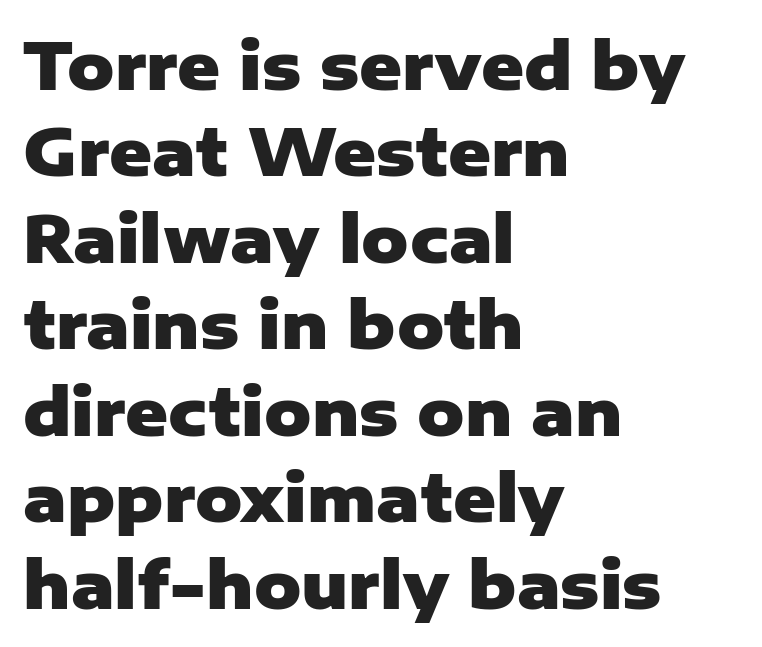
Q: Is the text bold? A: Yes.
Q: Is the text italic (slanted)? A: No, it is upright.
Q: Is the typeface a serif or a sans-serif typeface? A: Sans-serif.
Q: Is the text underlined? A: No.
Q: How is the paragraph aligned? A: Left-aligned.
Q: Is the spacing between letters normal or unusually wide? A: Normal.
Q: Is the spacing between lines tight, normal or loose? A: Normal.
Q: Width (condensed, normal, or wide)? A: Normal.
Q: Stroke contrast? A: Low.
Q: x-height? A: Medium.
Q: Monospaced? A: No.
